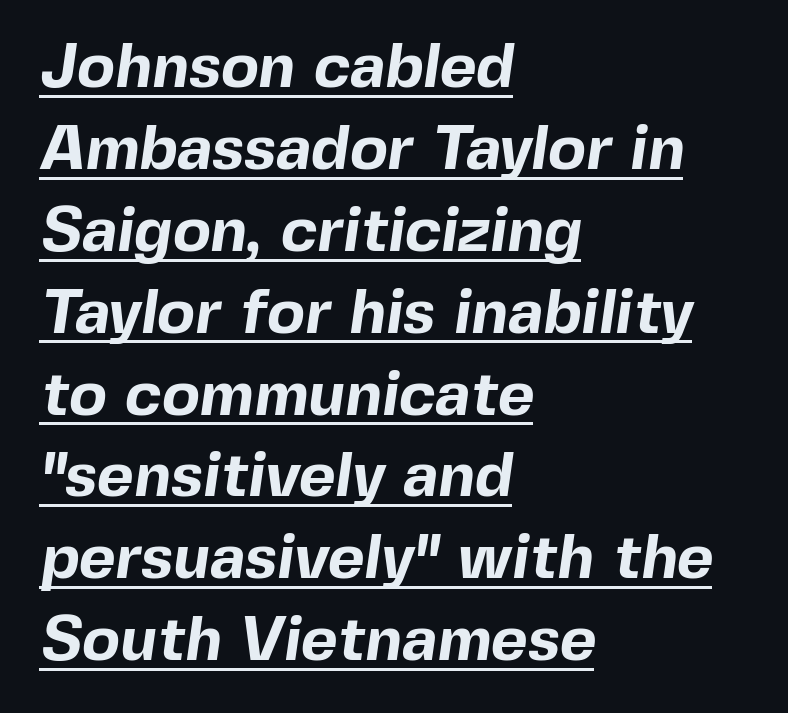
{"serif": "no", "bold": "yes", "weight": "bold", "width": "normal", "x_height": "medium", "monospaced": "no", "underline": "yes", "align": "left", "line_spacing": "normal", "line_spacing_ratio": 1.3, "letter_spacing": "normal", "letter_spacing_em": 0.0, "glyph_px": 63}
